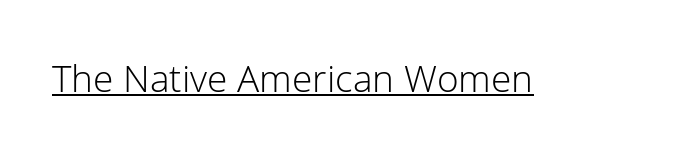
The image shows 37 px light sans-serif type, upright; set normal letter spacing, underlined; low stroke contrast and a medium x-height.
